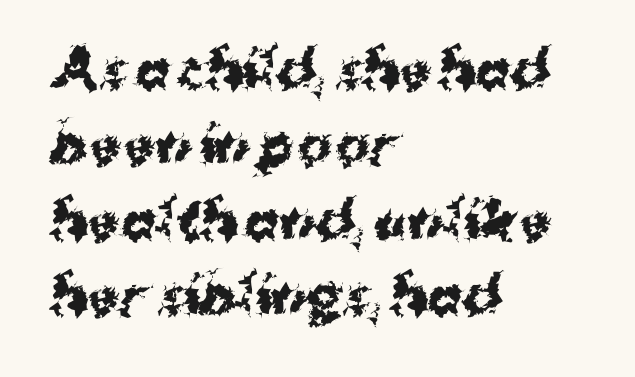
{"serif": "no", "bold": "yes", "weight": "bold", "width": "normal", "stroke_contrast": "medium", "x_height": "medium", "monospaced": "no", "underline": "no", "align": "left", "line_spacing": "normal", "line_spacing_ratio": 1.45, "letter_spacing": "normal", "letter_spacing_em": 0.0, "glyph_px": 52}
